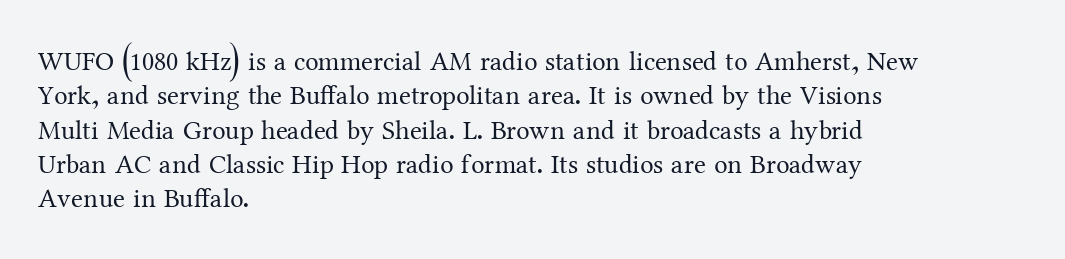
The letterforms sit at book weight or below. Honestly, the letter spacing is just normal — you wouldn't notice it. The type sits square on the baseline with zero lean. Unmarked baselines from the first word to the last. The text block is weighted toward the left margin, trailing off unevenly rightward. The designer left line spacing at the default.
